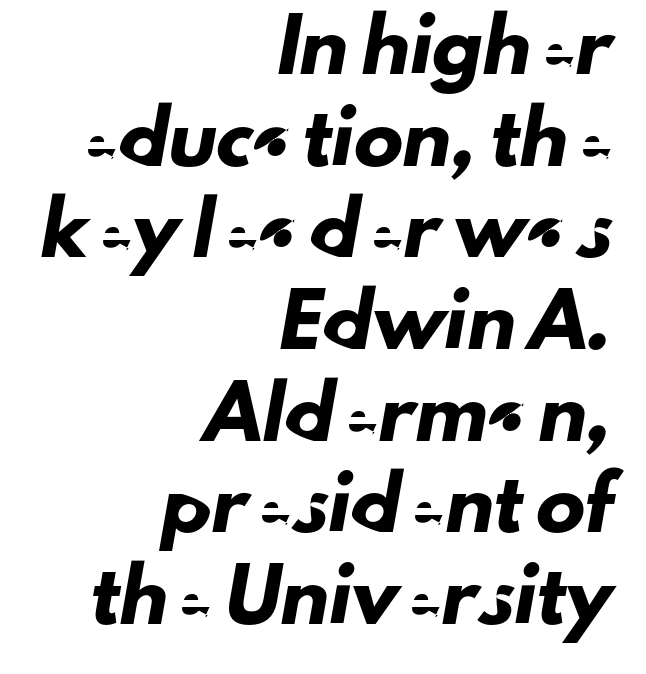
Tracking here is standard; glyphs follow each other at the usual distance. The face used here is proportionally spaced, like ordinary book or web type. The type family on display is of the sans-serif kind. The setting favours the right margin, as signatures and pull-quotes sometimes do.
